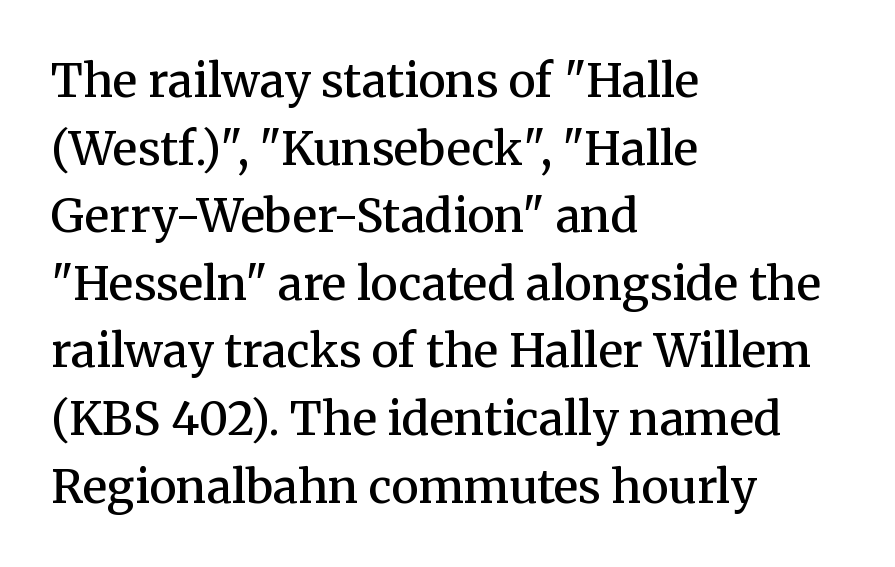
{"serif": "yes", "italic": "no", "bold": "semi", "weight": "semibold", "width": "normal", "stroke_contrast": "medium", "x_height": "medium", "monospaced": "no", "underline": "no", "align": "left", "line_spacing": "normal", "line_spacing_ratio": 1.47, "letter_spacing": "normal", "letter_spacing_em": 0.0, "glyph_px": 46}
